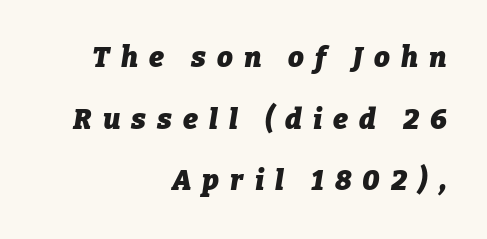
Compared with typical paragraphs, the rows here are farther apart. A full-strength bold gives these letters their thick strokes. The gap between lines stays unmarked. The typography opts for an oblique posture over an upright one. Spacing verdict: proportional, widths tailored to each character. Line ends are locked; line starts wander.
